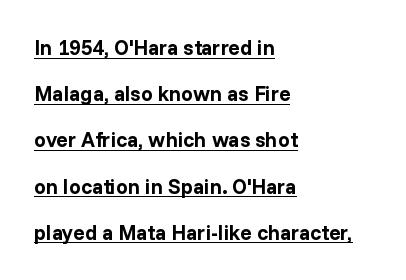
The image shows 21 px bold type, upright; set left-aligned, loose line spacing (2.2x), normal letter spacing, underlined.
